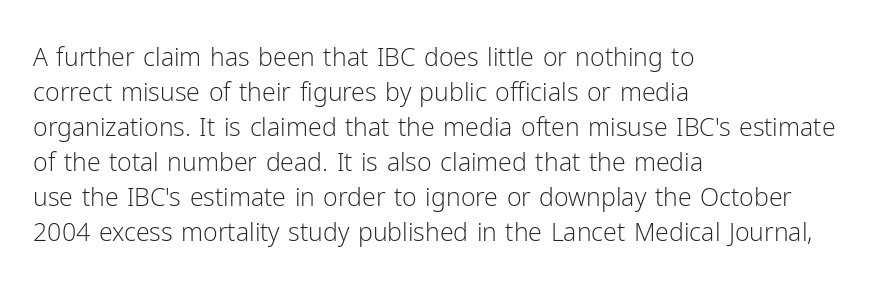
Nobody drew a line under any word here. The passage is arranged the way most books set body copy — flush left. Is the stroke heavy? The answer is a plain regular-or-lighter. Nobody touched the tracking dial on this one. A roman cut, with each character standing at attention. The space between consecutive lines is moderate.
